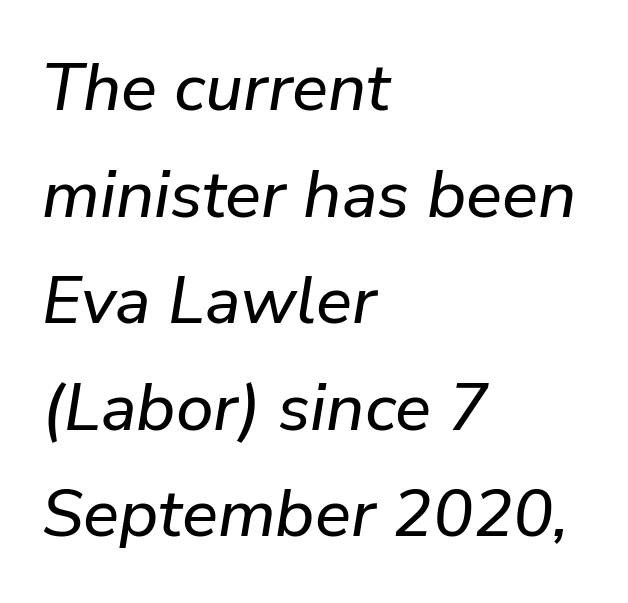
Vertical spacing — default. Anything drawn beneath the words? Only blank space. Layout note: lines flush left. Tracking value appears to be zero — textbook default spacing. Proportional: the letters do not fall into vertical columns.
